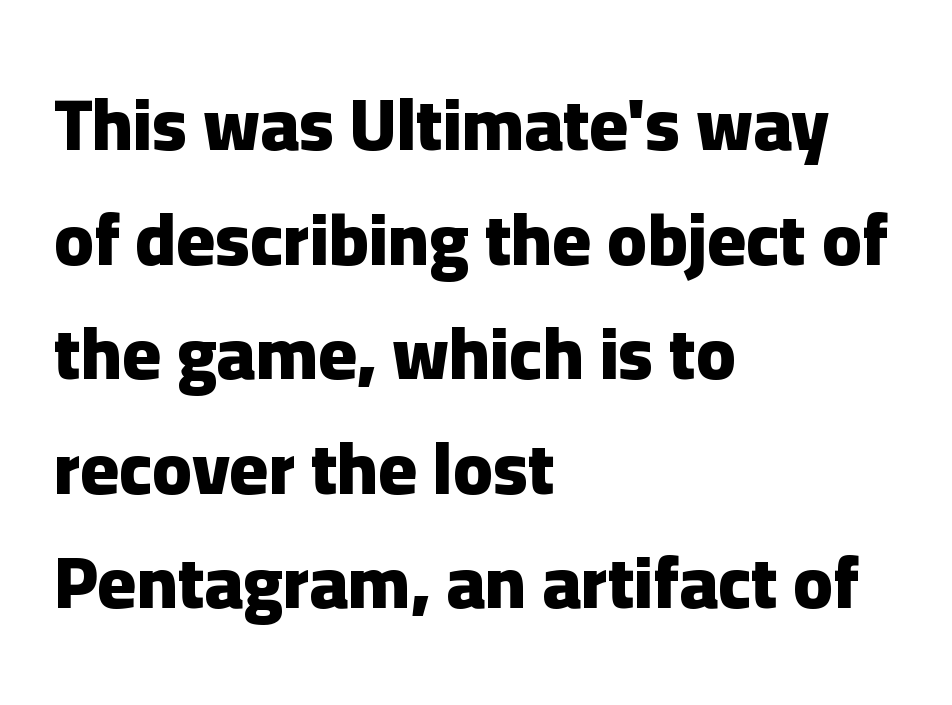
{"serif": "no", "italic": "no", "bold": "yes", "weight": "heavy", "width": "normal", "stroke_contrast": "low", "x_height": "medium", "monospaced": "no", "underline": "no", "align": "left", "line_spacing": "normal", "line_spacing_ratio": 1.57, "letter_spacing": "normal", "letter_spacing_em": 0.0, "glyph_px": 73}
